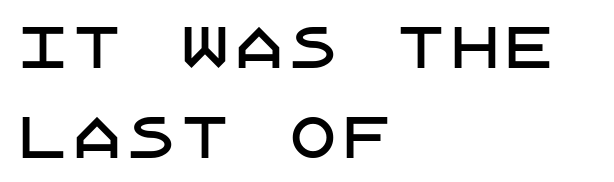
Q: Is the text italic (slanted)? A: No, it is upright.
Q: Is the typeface a serif or a sans-serif typeface? A: Sans-serif.
Q: Is the text underlined? A: No.
Q: How is the paragraph aligned? A: Left-aligned.
Q: Is the spacing between letters normal or unusually wide? A: Normal.
Q: Is the spacing between lines tight, normal or loose? A: Normal.
Q: Width (condensed, normal, or wide)? A: Normal.
Q: Stroke contrast? A: Low.
Q: x-height? A: Large.
